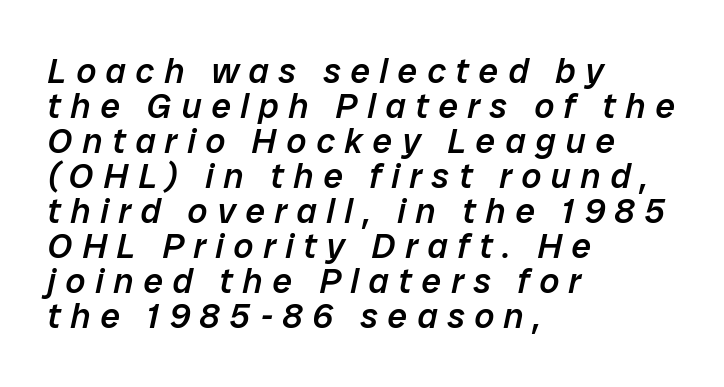
Is the type slanted? Yes — the strokes lean at a clear angle. The area under the type is left untouched. These lines carry some extra weight — a demibold, not a full bold. Vertically, the passage feels compressed, each row crowding the next.
